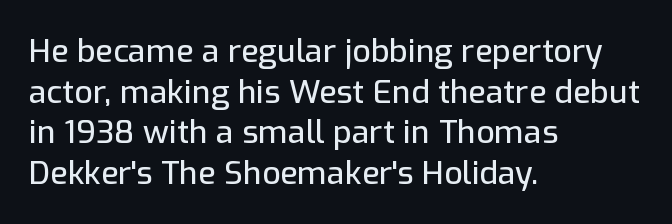
Type without underlining. Does extra space separate the letters? No, they use regular spacing. How would I describe the line gaps? Plain and ordinary. The passage shown is typeset with a sans-serif family. Do the characters align in a grid? No, the font is proportional. Is the block centered? No — it sits flush against the left margin.
